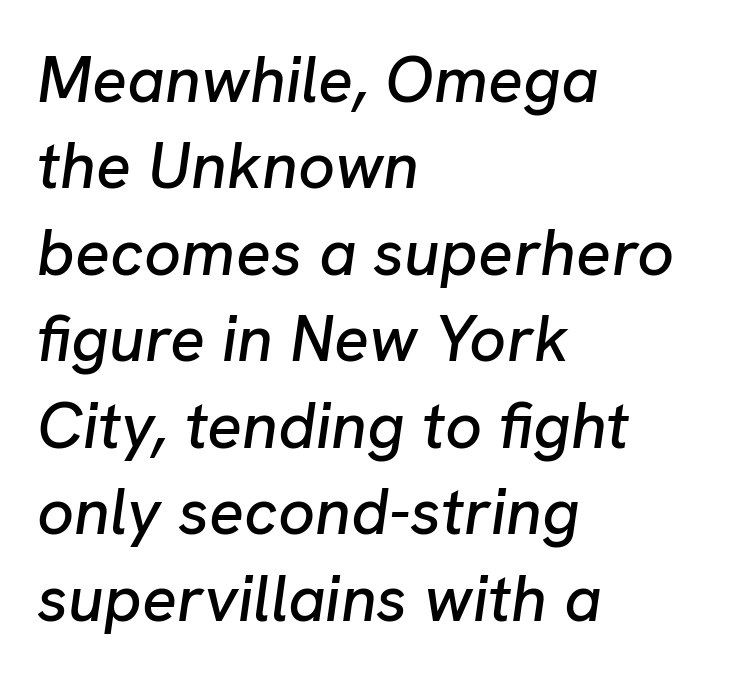
Q: Is the text italic (slanted)? A: Yes, it leans right by about 8 degrees.
Q: Is the text underlined? A: No.
Q: How is the paragraph aligned? A: Left-aligned.
Q: Is the spacing between letters normal or unusually wide? A: Normal.
Q: Is the spacing between lines tight, normal or loose? A: Normal.
Q: Width (condensed, normal, or wide)? A: Normal.
Q: Stroke contrast? A: Low.
Q: x-height? A: Medium.
Q: Monospaced? A: No.
